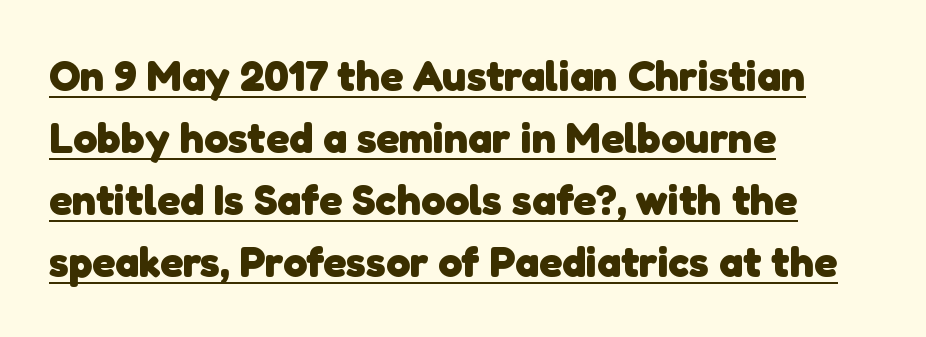
Q: Is the text bold? A: Yes.
Q: Is the typeface a serif or a sans-serif typeface? A: Sans-serif.
Q: Is the text underlined? A: Yes.
Q: How is the paragraph aligned? A: Left-aligned.
Q: Is the spacing between letters normal or unusually wide? A: Normal.
Q: Is the spacing between lines tight, normal or loose? A: Normal.
Q: Width (condensed, normal, or wide)? A: Normal.
Q: Stroke contrast? A: Low.
Q: x-height? A: Medium.
Q: Monospaced? A: No.
